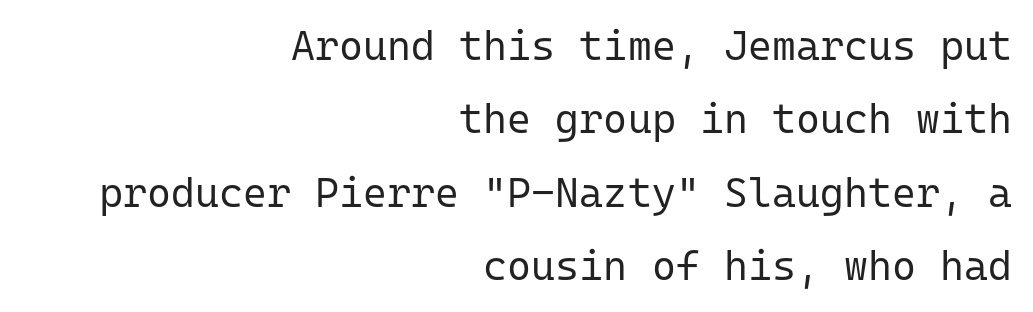
Ordinary non-slanted type is in use. The horizontal fit of the characters is conventional and even. Nope, no serifs anywhere on these letters. Lines of text with bare space underneath. Monospaced: the letters line up in strict vertical columns.
